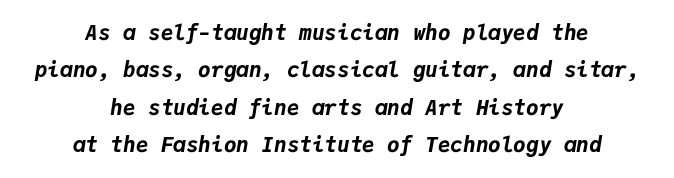
Casual observation: everything's sitting right in the middle. Compared with an ordinary text face, these strokes are far heavier — a full bold. When letters slant like this, we call the style italic. No extra tracking has been applied to these lines. A clean baseline with only descenders dipping below it.
